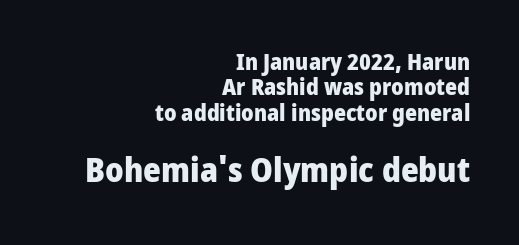
The image shows 34 px heavy sans-serif type, upright; set right-aligned, tight line spacing (1.1x), normal letter spacing, not underlined; the second (bottom) block is 1.48x larger; low stroke contrast and a medium x-height.
